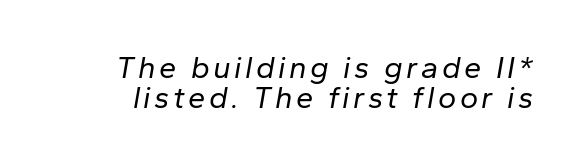
Q: Is the text bold? A: No.
Q: Is the text italic (slanted)? A: Yes, it leans right by about 10 degrees.
Q: Is the text underlined? A: No.
Q: Is the spacing between lines tight, normal or loose? A: Tight.
Q: Width (condensed, normal, or wide)? A: Normal.
Q: Stroke contrast? A: Low.
Q: x-height? A: Medium.
Q: Monospaced? A: No.
